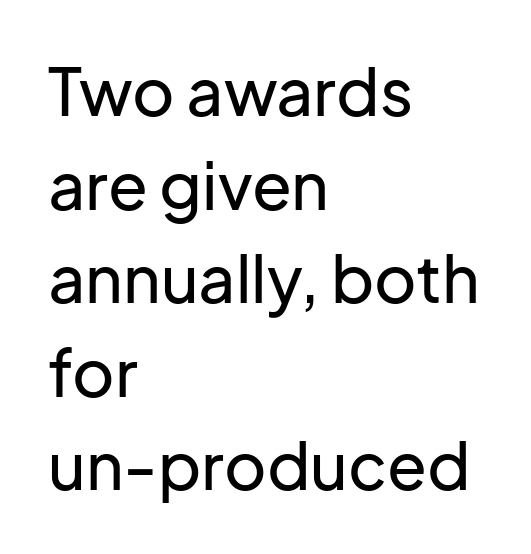
{"serif": "no", "italic": "no", "width": "normal", "stroke_contrast": "low", "x_height": "medium", "monospaced": "no", "underline": "no", "align": "left", "line_spacing": "normal", "line_spacing_ratio": 1.44, "letter_spacing": "normal", "letter_spacing_em": 0.0, "glyph_px": 65}
